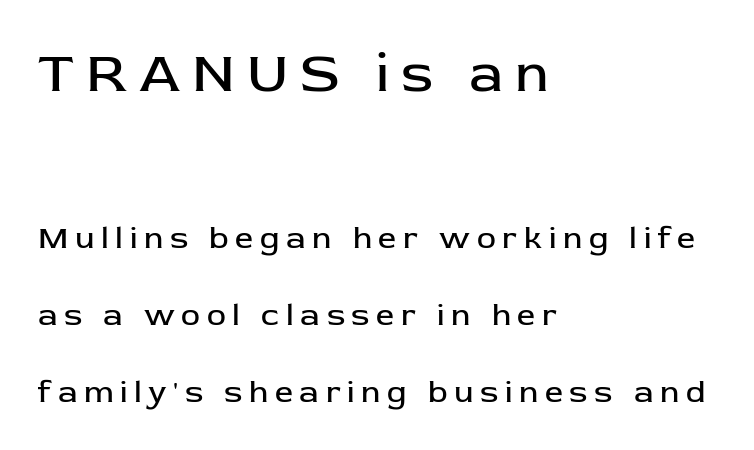
{"serif": "no", "italic": "no", "bold": "no", "weight": "regular", "width": "normal", "stroke_contrast": "low", "x_height": "medium", "monospaced": "no", "underline": "no", "align": "left", "line_spacing": "loose", "line_spacing_ratio": 2.41, "letter_spacing": "wide", "letter_spacing_em": 0.21, "larger_block": "first", "size_ratio": 1.75, "glyph_px": 56}
